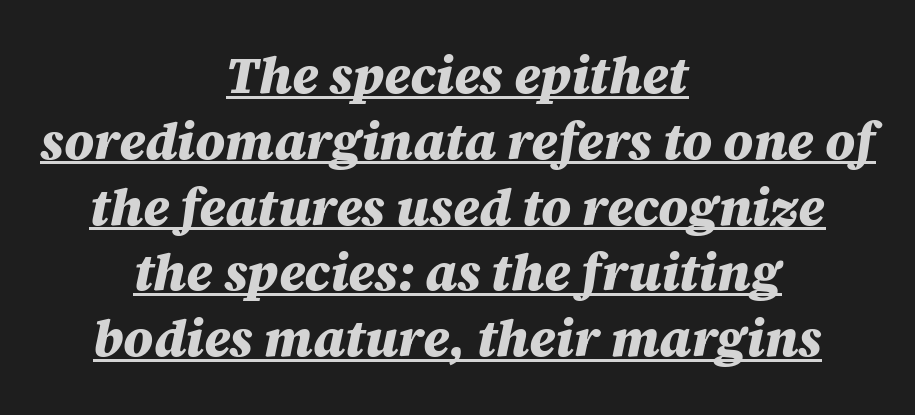
Q: Is the text bold? A: Yes.
Q: Is the text italic (slanted)? A: Yes, it leans right by about 12 degrees.
Q: Is the text underlined? A: Yes.
Q: How is the paragraph aligned? A: Centered.
Q: Is the spacing between letters normal or unusually wide? A: Normal.
Q: Is the spacing between lines tight, normal or loose? A: Normal.
Q: Width (condensed, normal, or wide)? A: Normal.
Q: Stroke contrast? A: Medium.
Q: x-height? A: Large.
Q: Monospaced? A: No.
